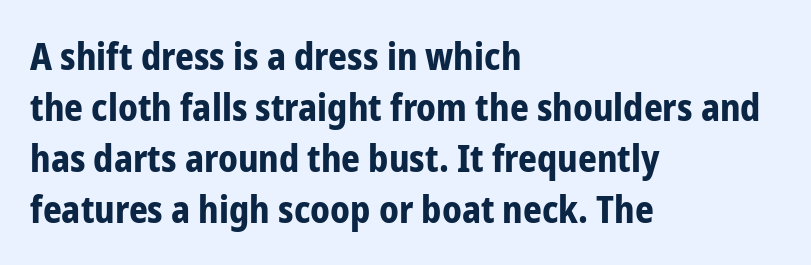
Q: Is the text bold? A: Yes.
Q: Is the text italic (slanted)? A: No, it is upright.
Q: Is the typeface a serif or a sans-serif typeface? A: Sans-serif.
Q: Is the text underlined? A: No.
Q: How is the paragraph aligned? A: Left-aligned.
Q: Is the spacing between letters normal or unusually wide? A: Normal.
Q: Is the spacing between lines tight, normal or loose? A: Normal.
Q: Width (condensed, normal, or wide)? A: Condensed.
Q: Stroke contrast? A: Low.
Q: x-height? A: Medium.
Q: Monospaced? A: No.
